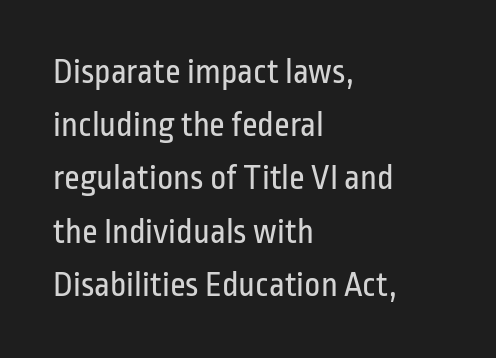
The image shows 35 px regular-weight, condensed sans-serif type, upright; set left-aligned, normal line spacing (1.52x), normal letter spacing, not underlined; low stroke contrast and a medium x-height.
